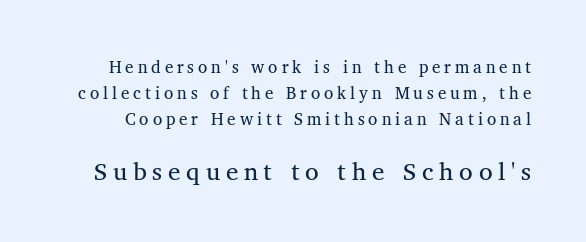
The image shows 25 px text type, upright; set normal line spacing (1.52x), unusually wide letter spacing (+0.23 em), not underlined; the second (bottom) block is 1.47x larger.
